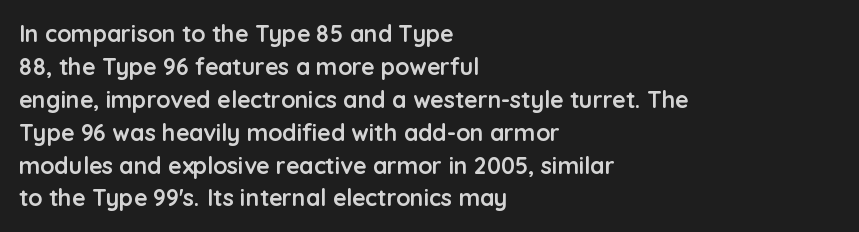
{"italic": "no", "bold": "yes", "underline": "no", "align": "left", "line_spacing": "normal", "line_spacing_ratio": 1.43, "letter_spacing": "normal", "letter_spacing_em": 0.0, "glyph_px": 23}
